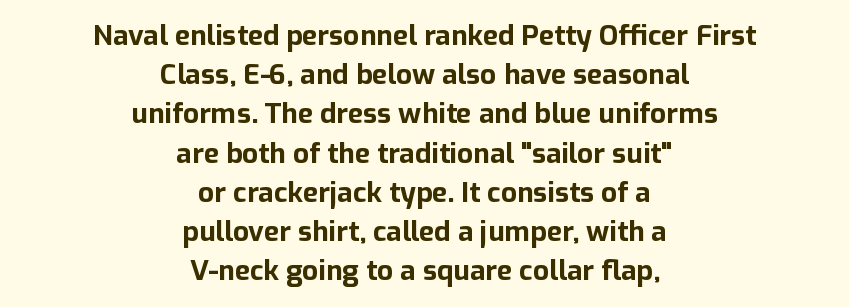
{"serif": "no", "italic": "no", "bold": "yes", "weight": "bold", "width": "normal", "stroke_contrast": "low", "x_height": "medium", "monospaced": "no", "underline": "no", "align": "center", "line_spacing": "normal", "line_spacing_ratio": 1.4, "letter_spacing": "normal", "letter_spacing_em": 0.0, "glyph_px": 28}
